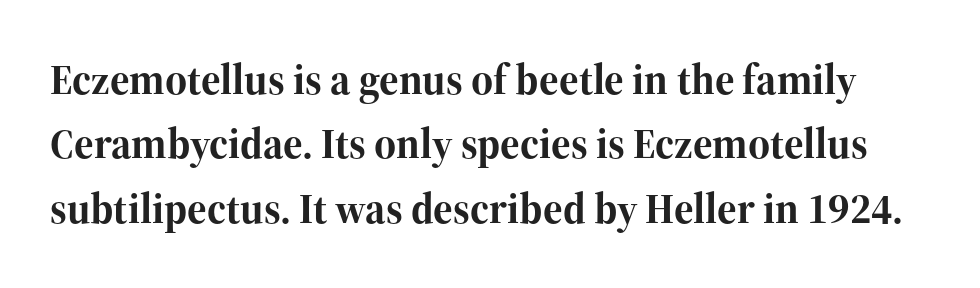
The image shows 42 px bold serif type, upright; set normal line spacing (1.53x), normal letter spacing, not underlined; high stroke contrast and a medium x-height.
